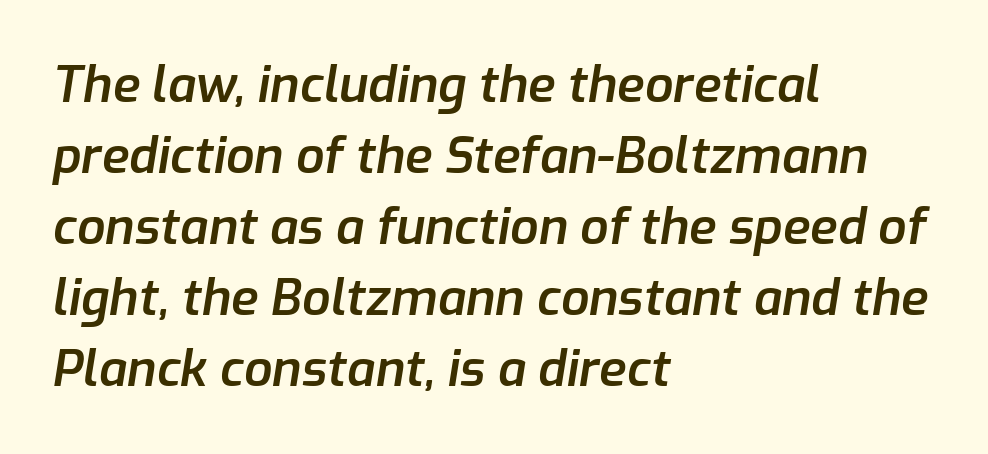
{"italic": "yes", "lean": "right", "slant_degrees": 9, "bold": "semi", "weight": "semibold", "width": "normal", "stroke_contrast": "low", "x_height": "medium", "monospaced": "no", "underline": "no", "align": "left", "line_spacing": "normal", "line_spacing_ratio": 1.42, "letter_spacing": "normal", "letter_spacing_em": 0.0, "glyph_px": 50}
